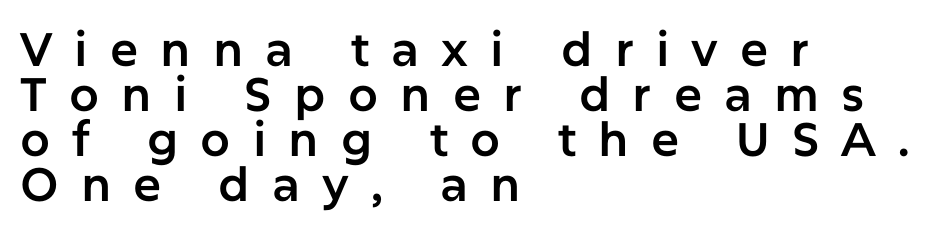
{"serif": "no", "italic": "no", "width": "normal", "stroke_contrast": "low", "x_height": "medium", "monospaced": "no", "underline": "no", "align": "left", "line_spacing": "tight", "line_spacing_ratio": 0.96, "letter_spacing": "wide", "letter_spacing_em": 0.47, "glyph_px": 47}
